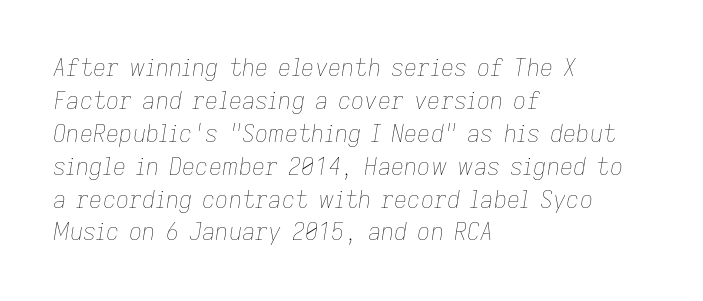
The image shows 23 px text type, italic (leaning right); set left-aligned, normal line spacing (1.43x), normal letter spacing, not underlined.
